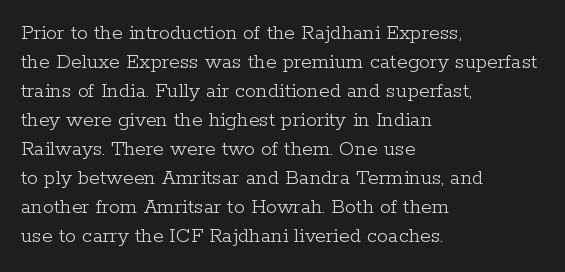
{"italic": "no", "bold": "no", "underline": "no", "align": "left", "line_spacing": "normal", "line_spacing_ratio": 1.32, "letter_spacing": "normal", "letter_spacing_em": 0.0, "glyph_px": 22}
